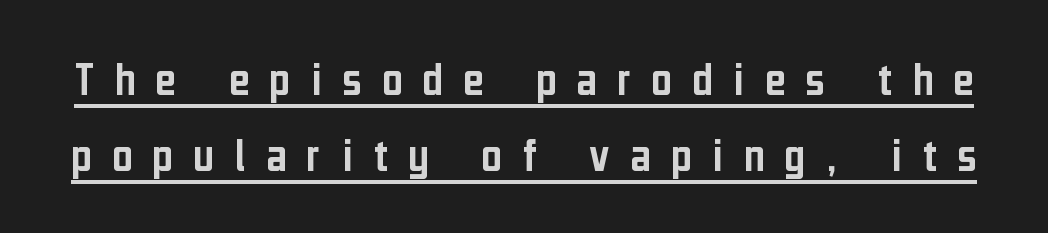
Q: Is the text italic (slanted)? A: No, it is upright.
Q: Is the typeface a serif or a sans-serif typeface? A: Sans-serif.
Q: Is the text underlined? A: Yes.
Q: Is the spacing between letters normal or unusually wide? A: Unusually wide.
Q: Is the spacing between lines tight, normal or loose? A: Normal.
Q: Width (condensed, normal, or wide)? A: Condensed.
Q: Stroke contrast? A: Low.
Q: x-height? A: Medium.
Q: Monospaced? A: No.
